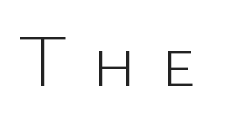
Character widths vary here, with narrow letters taking less room than wide ones. Examine the stroke ends and you'll find no serifs. The glyphs are unaccompanied by any horizontal stroke below them. The type is letterspaced generously, with wide tracking.
